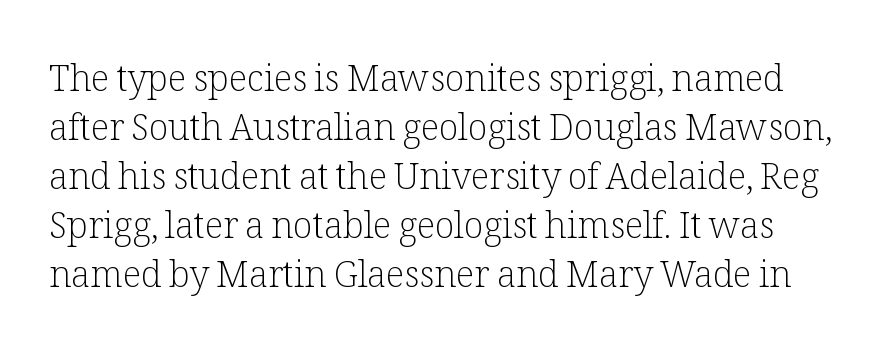
The image shows 36 px light serif type, upright; set normal line spacing (1.36x), normal letter spacing, not underlined; low stroke contrast and a medium x-height.
